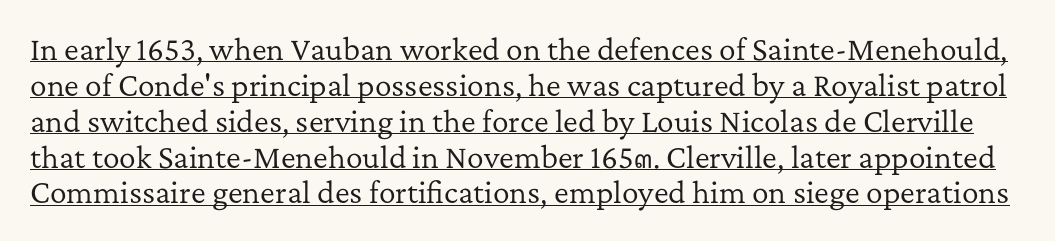
The image shows 28 px regular-weight serif type, upright; set normal line spacing (1.28x), normal letter spacing, underlined; low stroke contrast and a medium x-height.
